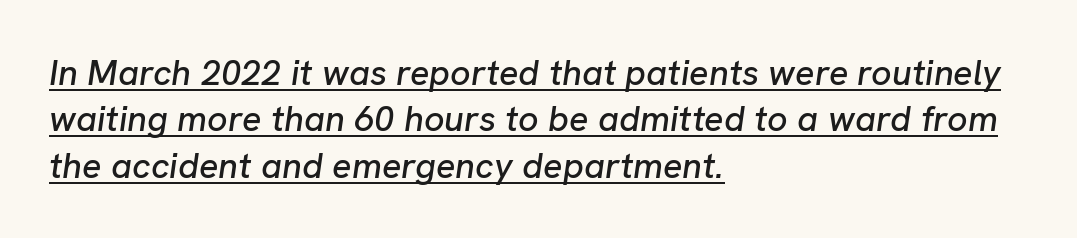
{"italic": "yes", "lean": "right", "slant_degrees": 8, "width": "normal", "stroke_contrast": "low", "x_height": "medium", "monospaced": "no", "underline": "yes", "align": "left", "line_spacing": "normal", "line_spacing_ratio": 1.29, "letter_spacing": "normal", "letter_spacing_em": 0.0, "glyph_px": 36}
